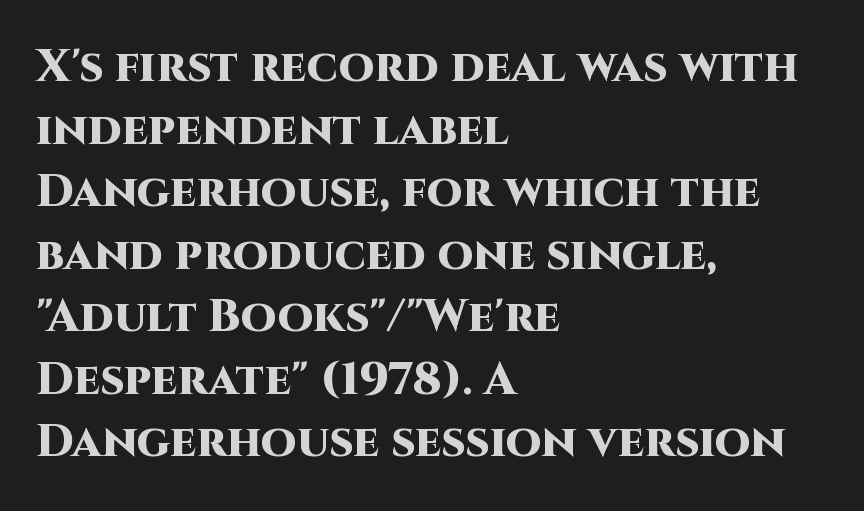
{"serif": "no", "italic": "no", "bold": "yes", "weight": "heavy", "width": "normal", "stroke_contrast": "high", "x_height": "large", "monospaced": "no", "underline": "no", "align": "left", "line_spacing": "normal", "line_spacing_ratio": 1.36, "letter_spacing": "normal", "letter_spacing_em": 0.0, "glyph_px": 46}
